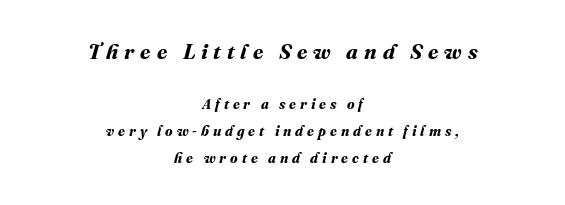
{"bold": "yes", "underline": "no", "align": "center", "line_spacing": "loose", "line_spacing_ratio": 1.92, "letter_spacing": "wide", "letter_spacing_em": 0.28, "larger_block": "first", "size_ratio": 1.5, "glyph_px": 21}
